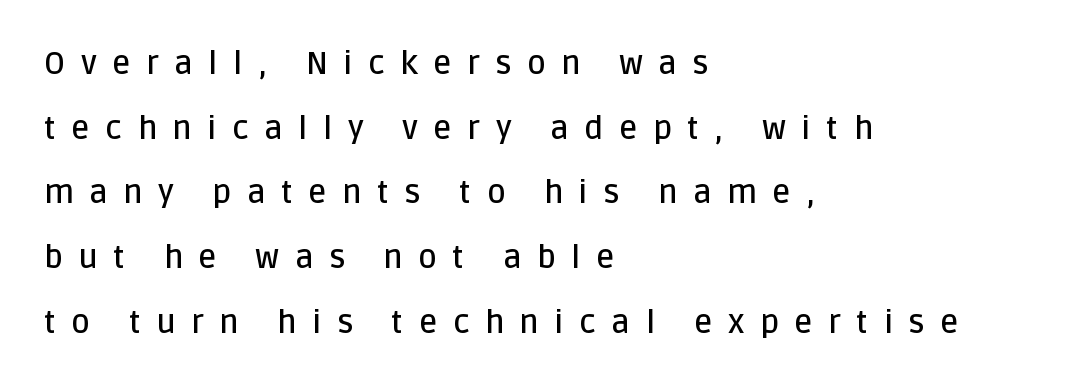
The image shows 32 px semibold sans-serif type, upright; set left-aligned, loose line spacing (2.02x), unusually wide letter spacing (+0.48 em), not underlined; low stroke contrast and a large x-height.
